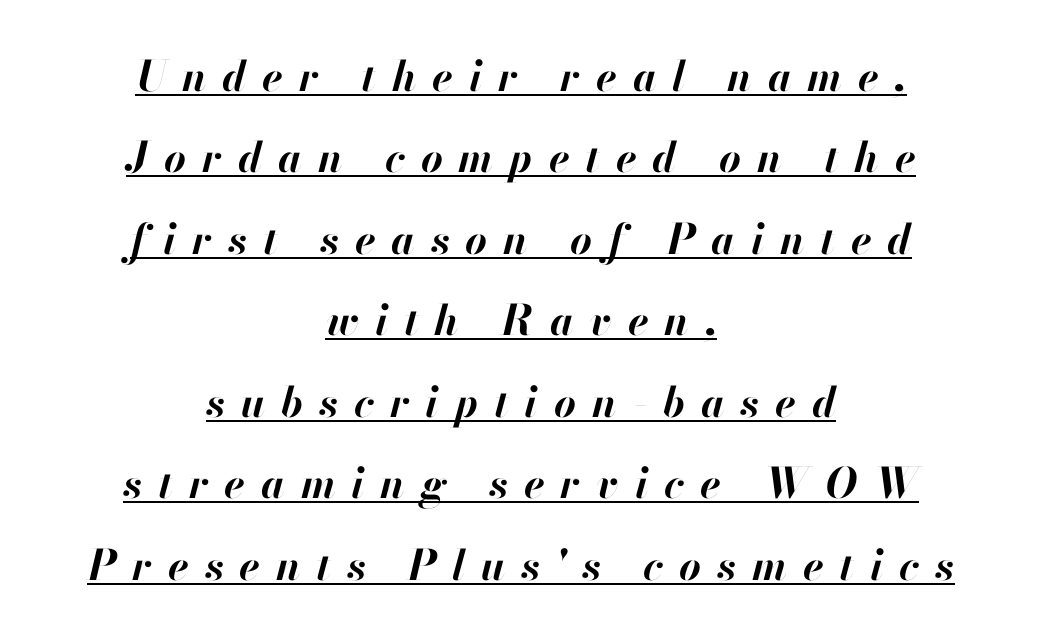
The image shows 42 px bold type, italic (leaning right); set centered, loose line spacing (1.94x), unusually wide letter spacing (+0.38 em), underlined; high stroke contrast and a small x-height.
